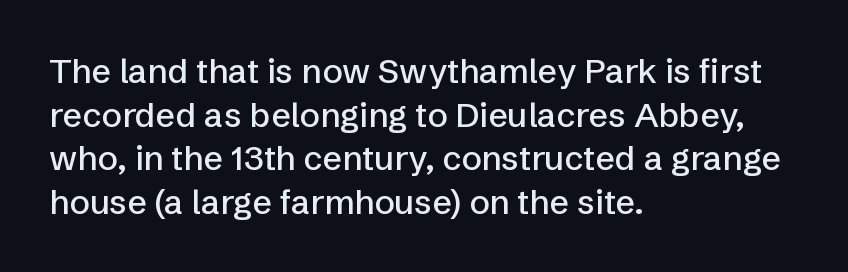
{"serif": "no", "italic": "no", "width": "normal", "stroke_contrast": "low", "x_height": "medium", "monospaced": "no", "underline": "no", "align": "left", "line_spacing": "normal", "line_spacing_ratio": 1.28, "letter_spacing": "normal", "letter_spacing_em": 0.0, "glyph_px": 34}
